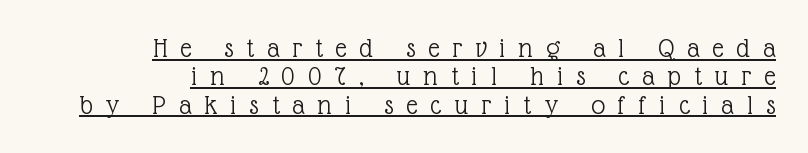
The image shows 28 px light serif type, upright; set right-aligned, tight line spacing (1.01x), unusually wide letter spacing (+0.47 em), underlined; a medium x-height.
